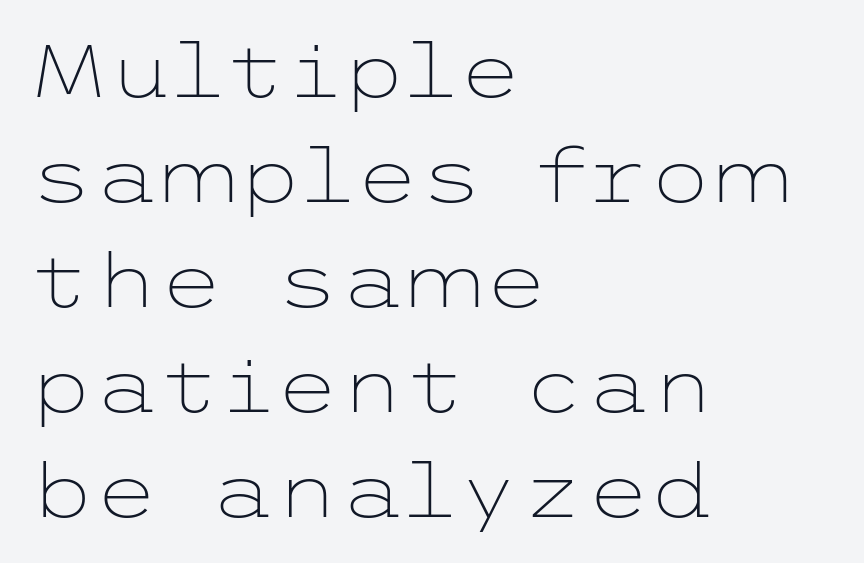
{"serif": "no", "italic": "no", "bold": "no", "weight": "light", "width": "wide", "stroke_contrast": "low", "x_height": "medium", "underline": "no", "align": "left", "line_spacing": "normal", "line_spacing_ratio": 1.42, "letter_spacing": "normal", "letter_spacing_em": 0.0, "glyph_px": 74}
